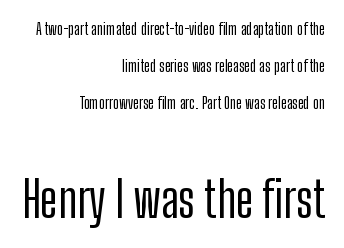
The image shows 49 px condensed sans-serif type, upright; set right-aligned, loose line spacing (2.3x), normal letter spacing, not underlined; the second (bottom) block is 3.06x larger; low stroke contrast and a medium x-height.
